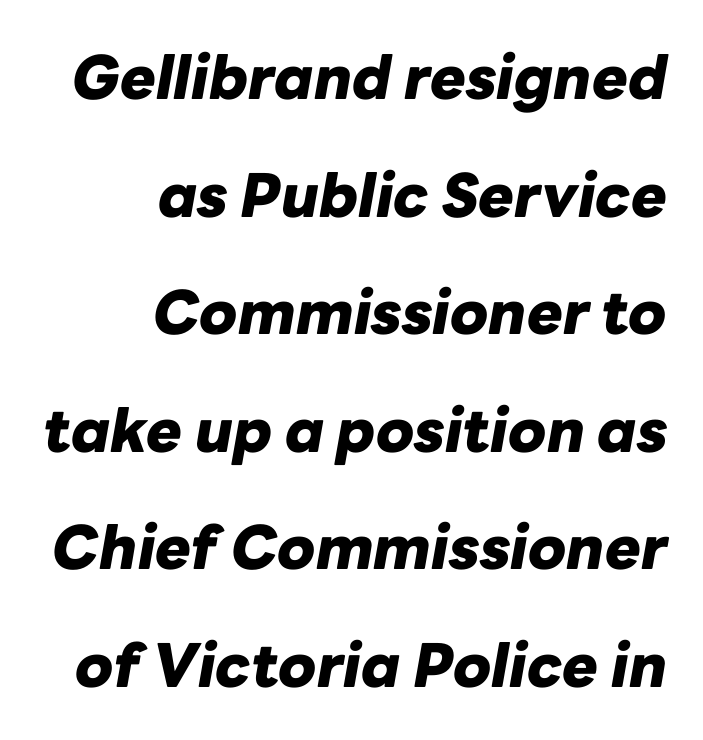
Short and long lines alike share a common ending point at right. Underline: absent. These words are printed bold, with thick strokes throughout. Yep, that's italic — everything's leaning. This rendering leaves character spacing at its baseline value. Varying glyph widths throughout — classic text-font behaviour.
